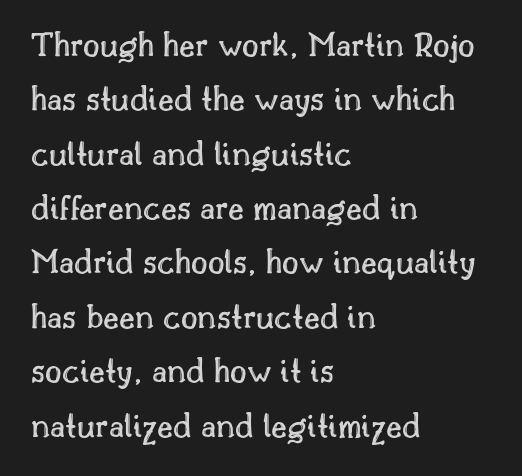
The face used here is rendered with its standard letterfit. Baseline-to-baseline distance is the conventional proportion of letter height. Nobody drew a line under any word here. Every row of glyphs begins at an identical x-position on the left. Characters remain perfectly vertical along every line.
